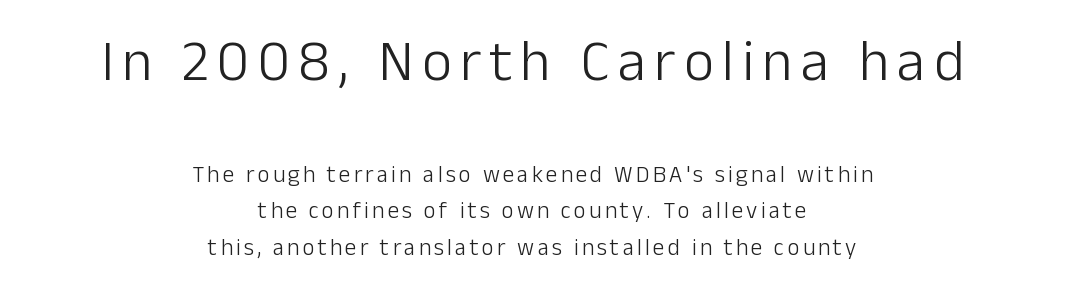
The image shows 58 px light sans-serif type, upright; set centered, normal line spacing (1.58x), not underlined; the first (top) block is 2.52x larger; low stroke contrast and a medium x-height.
